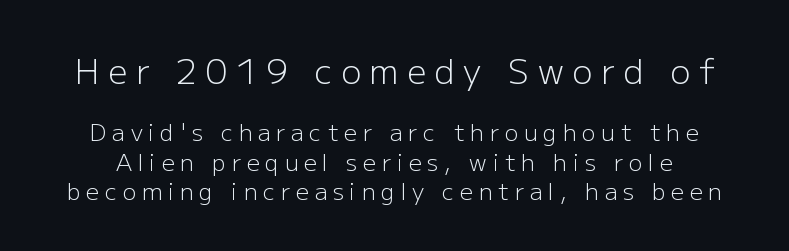
No italicization has been applied; the sample stays upright. The baseline area is clear. Is this a heavy cut? Hardly; it is regular or lighter. Character size in the leading block exceeds that of the trailing block. Check where the strokes stop: nothing finishes them off — pure sans.
